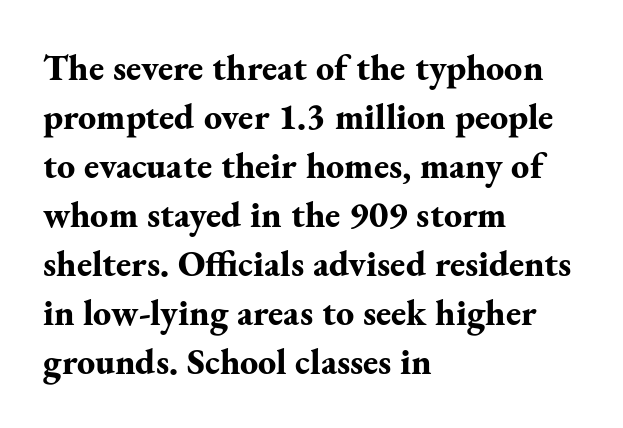
Q: Is the text bold? A: Yes.
Q: Is the text italic (slanted)? A: No, it is upright.
Q: Is the typeface a serif or a sans-serif typeface? A: Serif.
Q: Is the text underlined? A: No.
Q: How is the paragraph aligned? A: Left-aligned.
Q: Is the spacing between letters normal or unusually wide? A: Normal.
Q: Is the spacing between lines tight, normal or loose? A: Normal.
Q: Width (condensed, normal, or wide)? A: Normal.
Q: Stroke contrast? A: Medium.
Q: x-height? A: Small.
Q: Monospaced? A: No.
